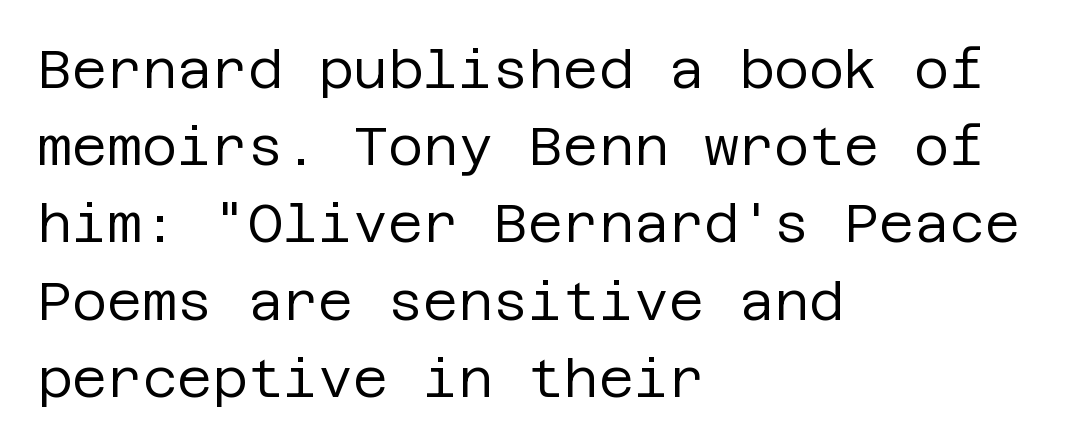
Lines of text with bare space underneath. The block of text has a typical density, with ordinary space between rows. Think standard paragraph weight, or any step lighter than that. You can tell from the bare stems that sans-serif type was used.
